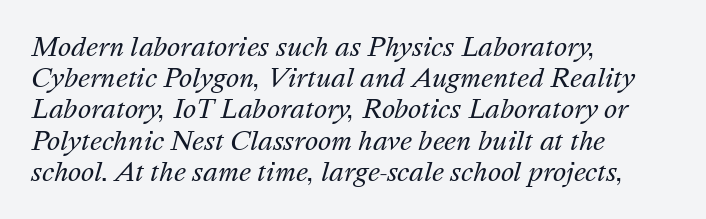
The image shows 25 px text type, italic (leaning right); set left-aligned, normal line spacing (1.25x), normal letter spacing, not underlined.
